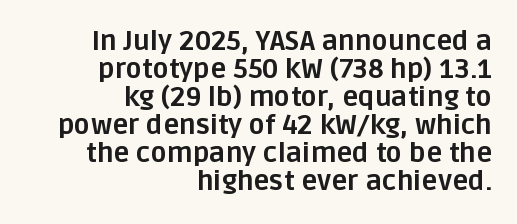
{"italic": "no", "bold": "yes", "underline": "no", "align": "right", "line_spacing": "tight", "line_spacing_ratio": 1.04, "letter_spacing": "normal", "letter_spacing_em": 0.0, "glyph_px": 27}
